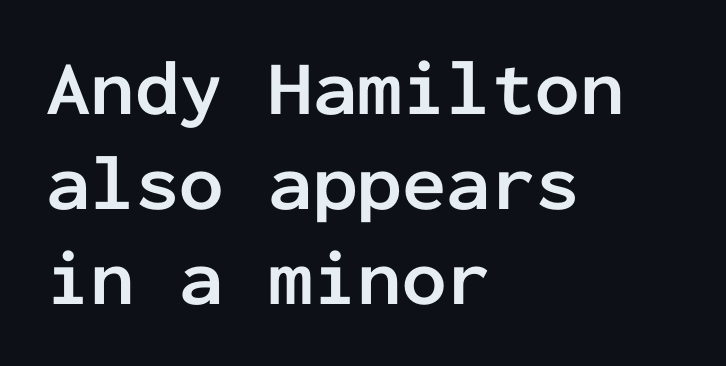
The image shows 79 px semibold sans-serif type, upright, monospaced; set left-aligned, line spacing 1.2x, normal letter spacing, not underlined; low stroke contrast and a medium x-height.
